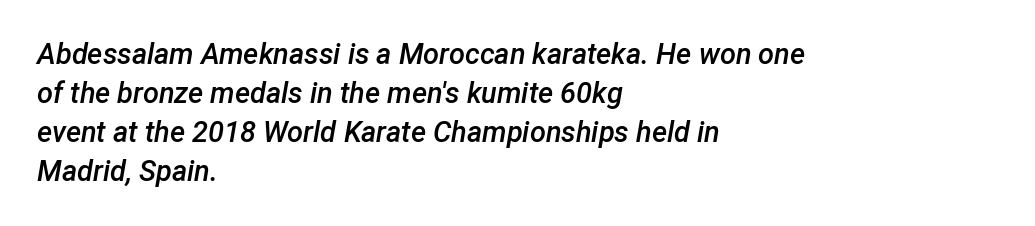
Q: Is the text bold? A: Semi-bold.
Q: Is the text italic (slanted)? A: Yes, it leans right by about 12 degrees.
Q: Is the text underlined? A: No.
Q: How is the paragraph aligned? A: Left-aligned.
Q: Is the spacing between letters normal or unusually wide? A: Normal.
Q: Is the spacing between lines tight, normal or loose? A: Normal.
Q: Width (condensed, normal, or wide)? A: Normal.
Q: Stroke contrast? A: Low.
Q: x-height? A: Medium.
Q: Monospaced? A: No.
